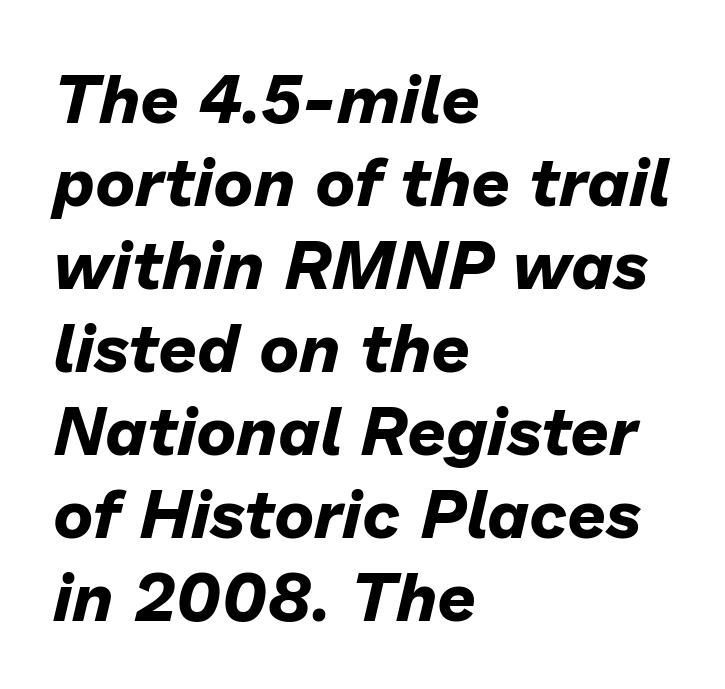
{"italic": "yes", "lean": "right", "slant_degrees": 13, "bold": "yes", "weight": "bold", "width": "normal", "stroke_contrast": "low", "x_height": "medium", "monospaced": "no", "underline": "no", "align": "left", "line_spacing_ratio": 1.22, "letter_spacing": "normal", "letter_spacing_em": 0.0, "glyph_px": 68}
